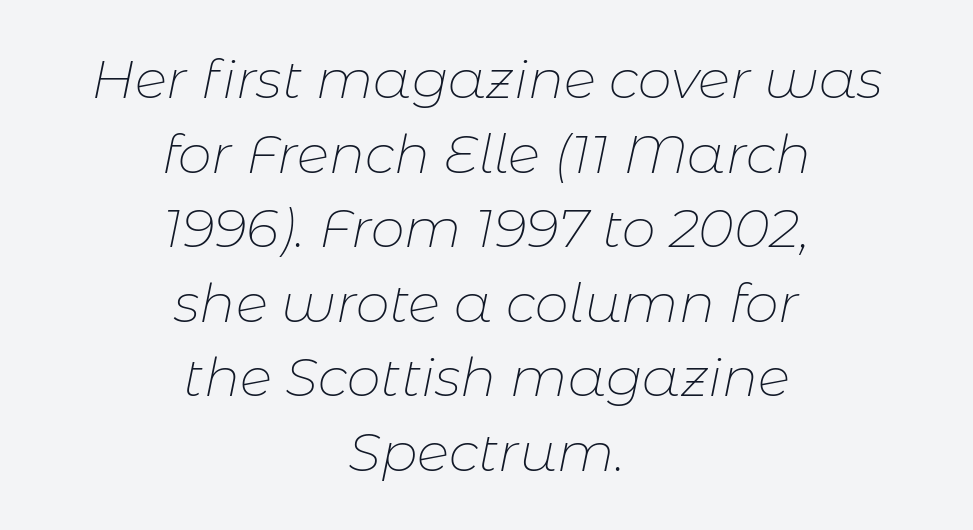
Q: Is the text bold? A: No.
Q: Is the text italic (slanted)? A: Yes, it leans right by about 11 degrees.
Q: Is the text underlined? A: No.
Q: How is the paragraph aligned? A: Centered.
Q: Is the spacing between letters normal or unusually wide? A: Normal.
Q: Is the spacing between lines tight, normal or loose? A: Normal.
Q: Width (condensed, normal, or wide)? A: Normal.
Q: Stroke contrast? A: Low.
Q: x-height? A: Medium.
Q: Monospaced? A: No.
